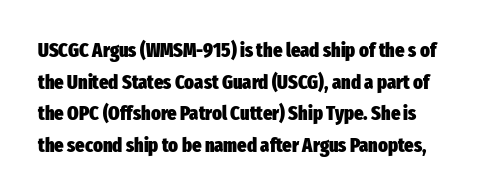
The image shows 20 px bold type, upright; set normal line spacing (1.58x), normal letter spacing, not underlined.
